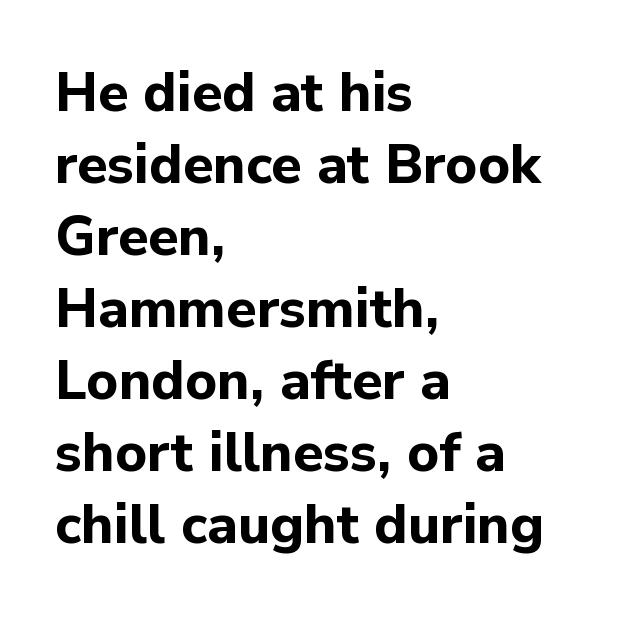
{"serif": "no", "italic": "no", "bold": "yes", "weight": "bold", "width": "normal", "stroke_contrast": "low", "x_height": "medium", "monospaced": "no", "underline": "no", "align": "left", "line_spacing": "normal", "line_spacing_ratio": 1.31, "letter_spacing": "normal", "letter_spacing_em": 0.0, "glyph_px": 55}
